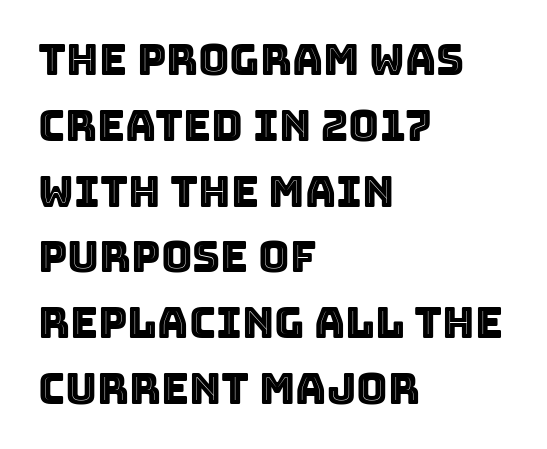
{"italic": "no", "width": "normal", "x_height": "large", "monospaced": "no", "underline": "no", "align": "left", "line_spacing": "normal", "line_spacing_ratio": 1.53, "letter_spacing": "normal", "letter_spacing_em": 0.0, "glyph_px": 43}
